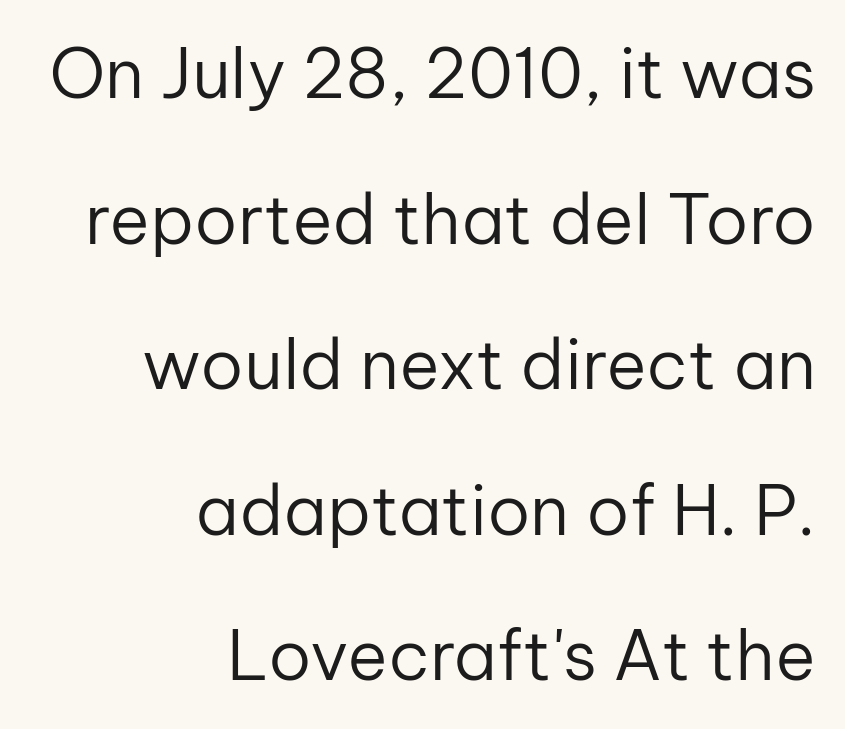
The image shows 69 px regular-weight sans-serif type, upright; set right-aligned, loose line spacing (2.11x), normal letter spacing, not underlined; low stroke contrast and a medium x-height.
